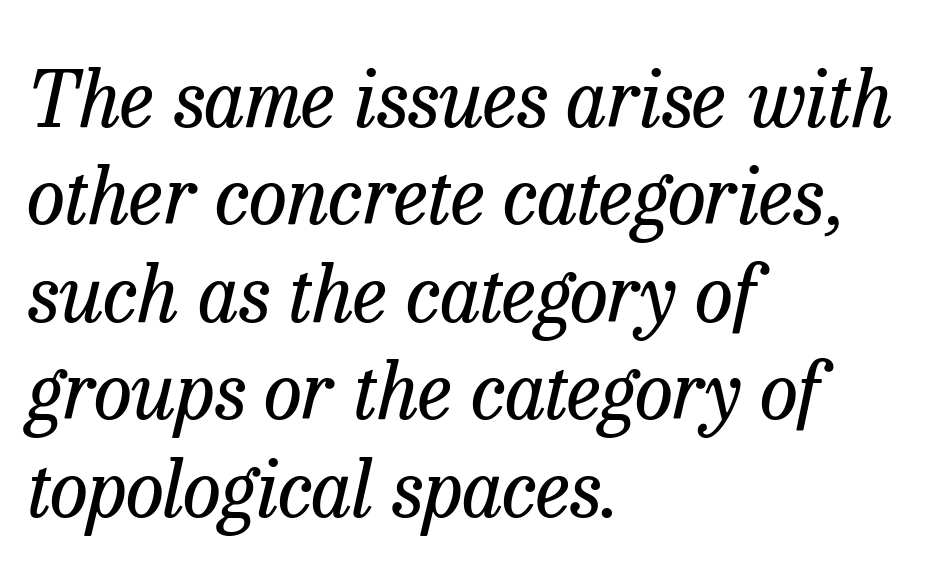
{"serif": "yes", "italic": "yes", "lean": "right", "slant_degrees": 13, "bold": "no", "weight": "regular", "width": "normal", "stroke_contrast": "low", "x_height": "medium", "monospaced": "no", "underline": "no", "align": "left", "line_spacing": "normal", "line_spacing_ratio": 1.25, "letter_spacing": "normal", "letter_spacing_em": 0.0, "glyph_px": 78}
